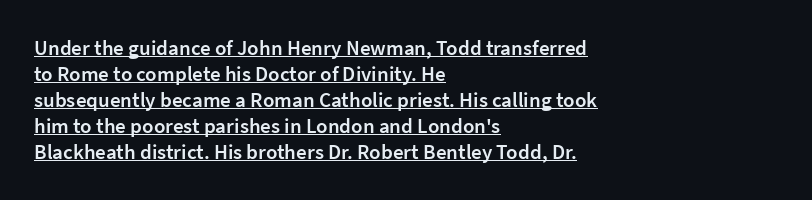
{"italic": "no", "bold": "semi", "underline": "yes", "align": "left", "line_spacing_ratio": 1.24, "letter_spacing": "normal", "letter_spacing_em": 0.0, "glyph_px": 21}
